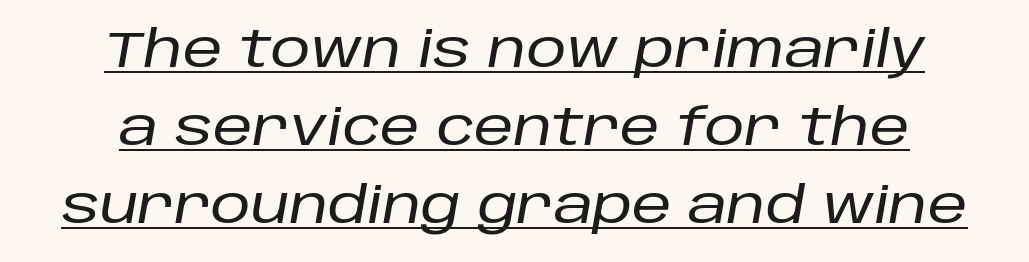
The image shows 50 px text type, italic (leaning right); set centered, normal line spacing (1.56x), normal letter spacing, underlined; low stroke contrast and a large x-height.
